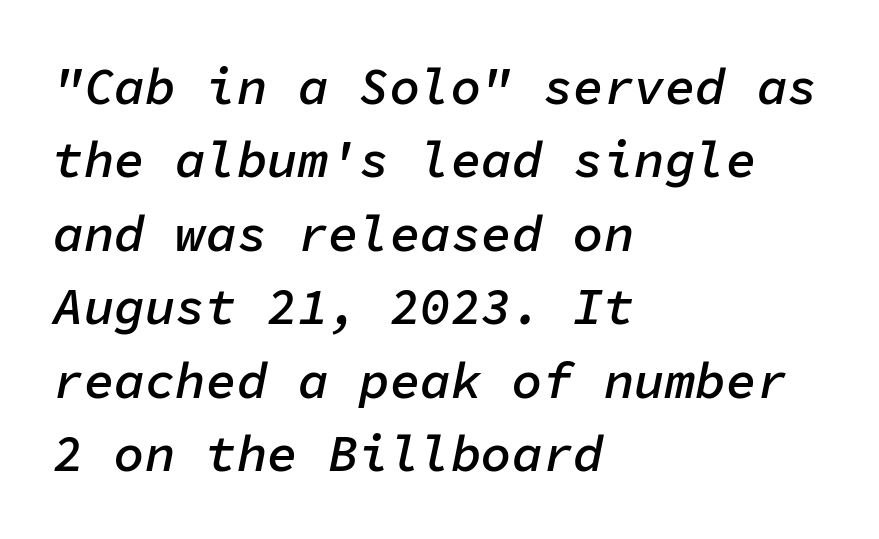
Semibold letterforms, between regular and bold. Yep, that's italic — everything's leaning. Caption: multi-line text, flush left, ragged right. The horizontal fit of the characters is conventional and even. Looks like terminal output: every glyph gets an equal slot. Reading down the column, the eye jumps a familiar distance to each next line.
